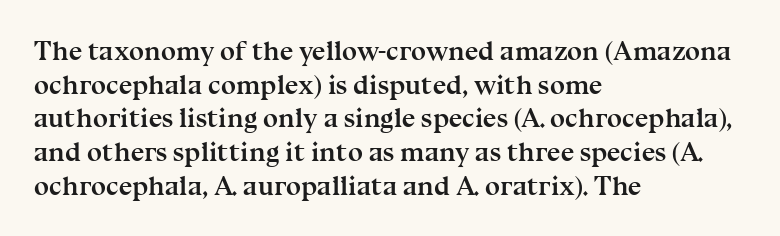
Q: Is the text bold? A: Yes.
Q: Is the text italic (slanted)? A: No, it is upright.
Q: Is the text underlined? A: No.
Q: How is the paragraph aligned? A: Left-aligned.
Q: Is the spacing between letters normal or unusually wide? A: Normal.
Q: Is the spacing between lines tight, normal or loose? A: Normal.
